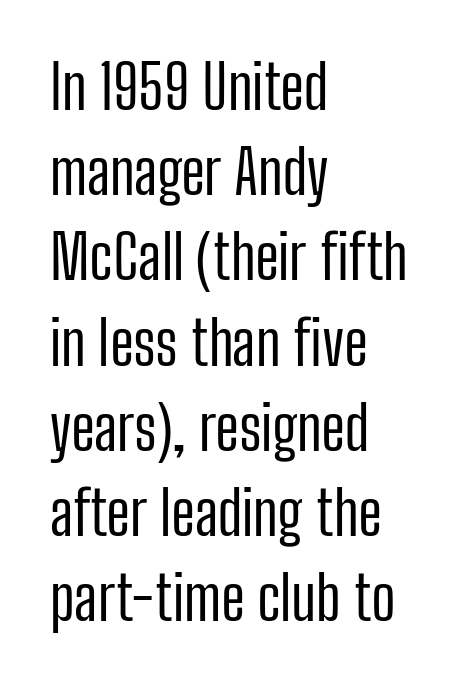
Q: Is the text bold? A: No.
Q: Is the text italic (slanted)? A: No, it is upright.
Q: Is the typeface a serif or a sans-serif typeface? A: Sans-serif.
Q: Is the text underlined? A: No.
Q: How is the paragraph aligned? A: Left-aligned.
Q: Is the spacing between letters normal or unusually wide? A: Normal.
Q: Is the spacing between lines tight, normal or loose? A: Normal.
Q: Width (condensed, normal, or wide)? A: Condensed.
Q: Stroke contrast? A: Low.
Q: x-height? A: Medium.
Q: Monospaced? A: No.
